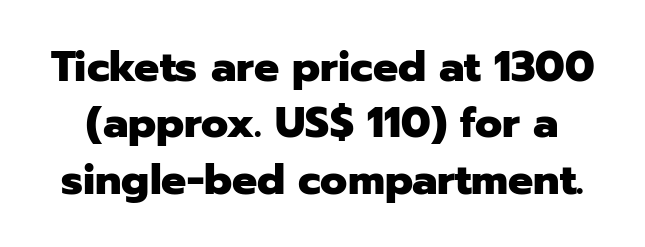
The image shows 42 px heavy sans-serif type, upright; set normal line spacing (1.34x), normal letter spacing, not underlined; low stroke contrast and a medium x-height.
